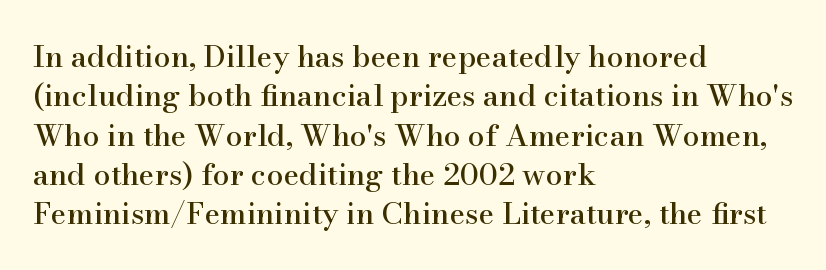
The image shows 30 px serif type, upright; set left-aligned, normal line spacing (1.31x), normal letter spacing, not underlined; high stroke contrast and a small x-height.
